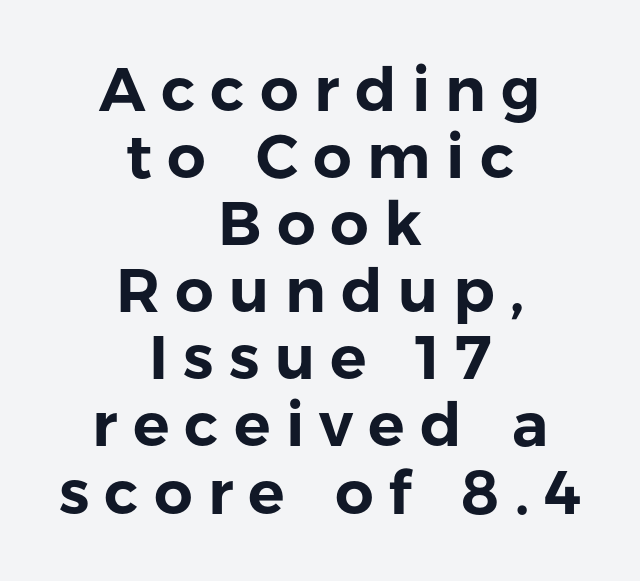
The image shows 61 px sans-serif type, upright; set centered, tight line spacing (1.1x), unusually wide letter spacing (+0.25 em), not underlined; low stroke contrast and a medium x-height.
